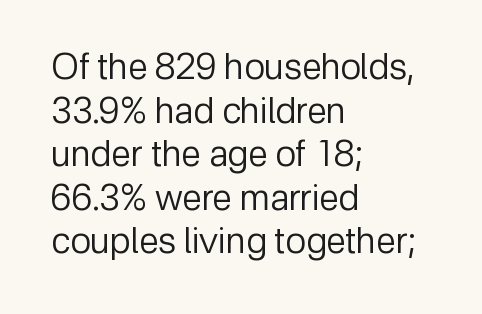
The image shows 36 px regular-weight sans-serif type, upright; set left-aligned, line spacing 1.21x, normal letter spacing, not underlined; low stroke contrast and a medium x-height.
